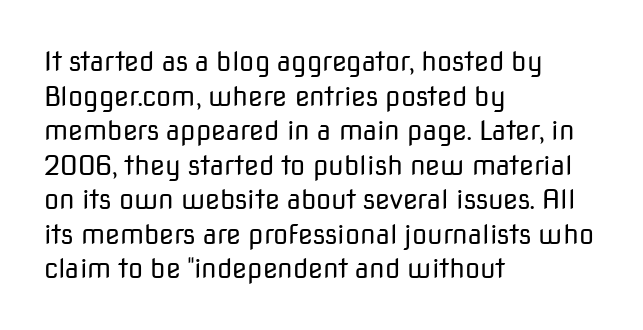
{"italic": "no", "bold": "no", "underline": "no", "align": "left", "line_spacing": "normal", "line_spacing_ratio": 1.28, "letter_spacing": "normal", "letter_spacing_em": 0.0, "glyph_px": 27}
